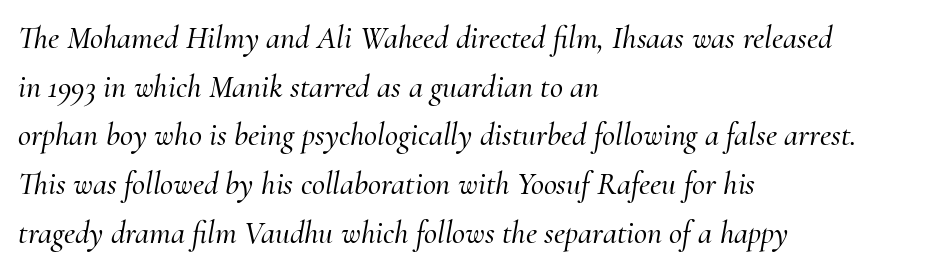
The typeface chosen for these lines features serifs. Decoration check: the copy has no underline. The letterforms sit shoulder to shoulder at normal distance. Is there much room between lines? A standard amount, neither cramped nor airy.
